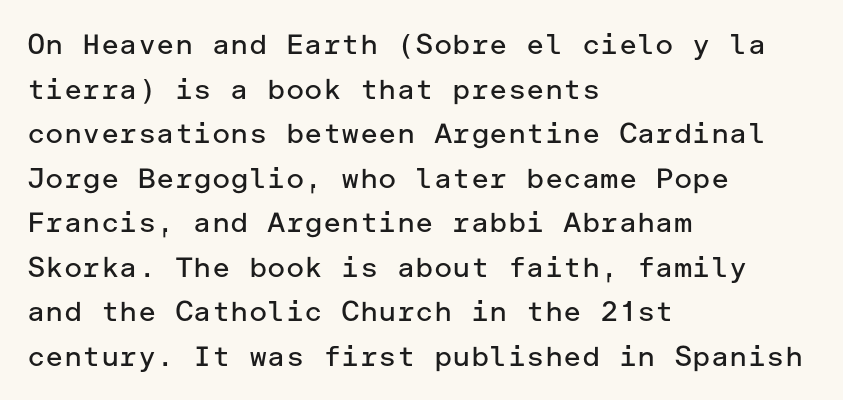
The image shows 28 px regular-weight sans-serif type, upright; set left-aligned, normal line spacing (1.59x), normal letter spacing, not underlined; low stroke contrast and a medium x-height.
